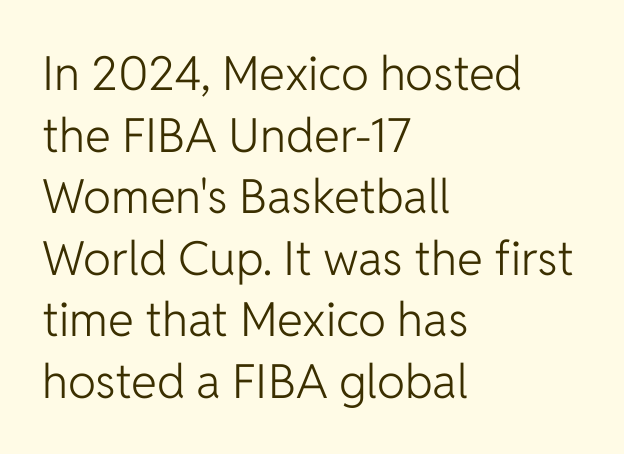
Q: Is the text bold? A: No.
Q: Is the text italic (slanted)? A: No, it is upright.
Q: Is the typeface a serif or a sans-serif typeface? A: Sans-serif.
Q: Is the text underlined? A: No.
Q: How is the paragraph aligned? A: Left-aligned.
Q: Is the spacing between letters normal or unusually wide? A: Normal.
Q: Is the spacing between lines tight, normal or loose? A: Normal.
Q: Width (condensed, normal, or wide)? A: Normal.
Q: Stroke contrast? A: Low.
Q: x-height? A: Medium.
Q: Monospaced? A: No.
